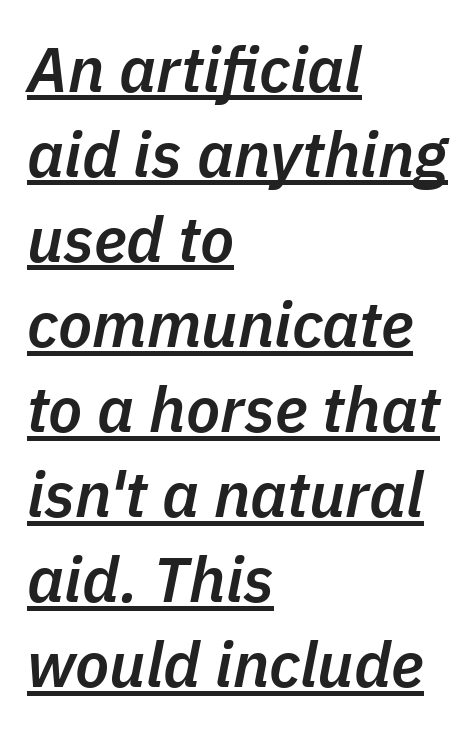
Q: Is the text bold? A: Semi-bold.
Q: Is the text italic (slanted)? A: Yes, it leans right by about 11 degrees.
Q: Is the text underlined? A: Yes.
Q: How is the paragraph aligned? A: Left-aligned.
Q: Is the spacing between letters normal or unusually wide? A: Normal.
Q: Is the spacing between lines tight, normal or loose? A: Normal.
Q: Width (condensed, normal, or wide)? A: Normal.
Q: Stroke contrast? A: Low.
Q: x-height? A: Medium.
Q: Monospaced? A: No.
